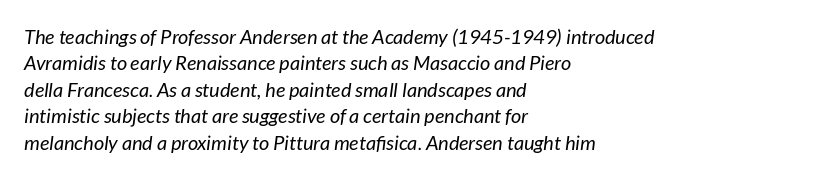
Whoever set this chose a conventional vertical rhythm. Line beginnings align vertically; line endings do not. Check under the words: just untouched page. Spacing between characters is what you'd get straight out of the box. The characters are drawn with everyday or finer stroke widths. The lettering tilts uniformly, giving the passage an italic look.
